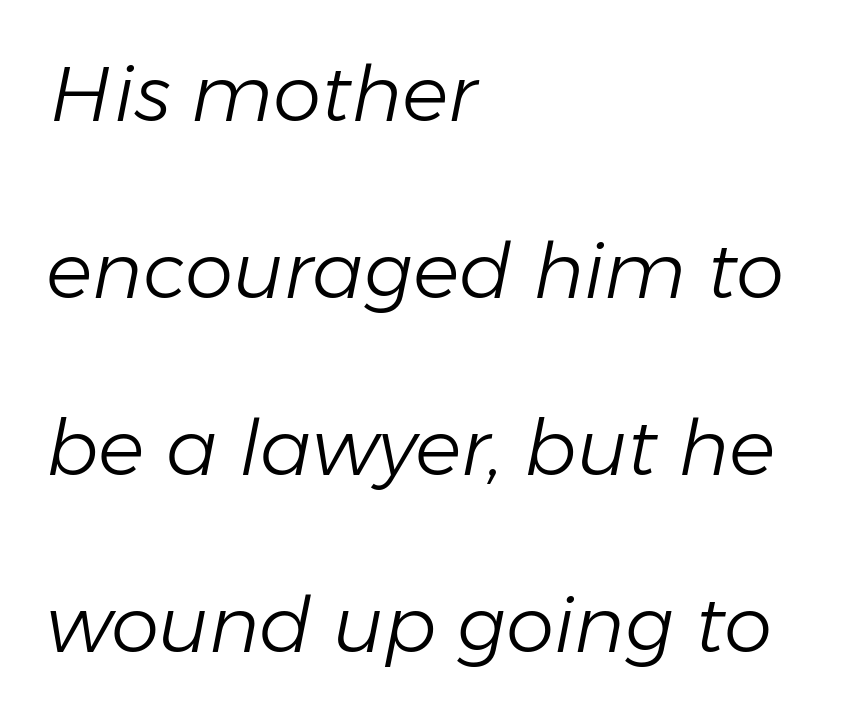
Q: Is the text bold? A: No.
Q: Is the text italic (slanted)? A: Yes, it leans right by about 11 degrees.
Q: Is the text underlined? A: No.
Q: How is the paragraph aligned? A: Left-aligned.
Q: Is the spacing between letters normal or unusually wide? A: Normal.
Q: Is the spacing between lines tight, normal or loose? A: Loose.
Q: Width (condensed, normal, or wide)? A: Normal.
Q: Stroke contrast? A: Low.
Q: x-height? A: Medium.
Q: Monospaced? A: No.
